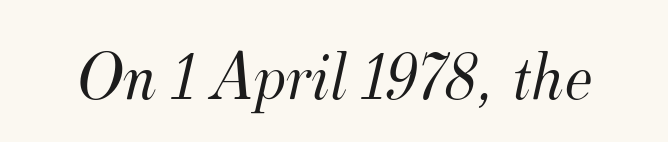
The space beneath each line is pristine and unruled. The face looks like a standard text weight, possibly lighter. The designer went with a serif here, giving each stem small feet. Inter-character spacing is left at the font's built-in metrics. You can tell it's italic because the verticals aren't actually vertical. You could not count columns in this text — the font is proportionally spaced.
